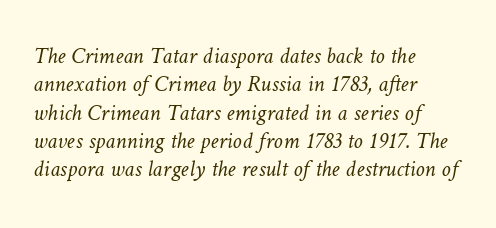
Q: Is the text bold? A: No.
Q: Is the text underlined? A: No.
Q: How is the paragraph aligned? A: Left-aligned.
Q: Is the spacing between letters normal or unusually wide? A: Normal.
